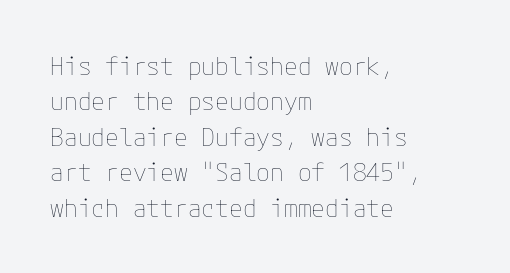
Q: Is the text bold? A: No.
Q: Is the text italic (slanted)? A: No, it is upright.
Q: Is the text underlined? A: No.
Q: How is the paragraph aligned? A: Left-aligned.
Q: Is the spacing between letters normal or unusually wide? A: Normal.
Q: Is the spacing between lines tight, normal or loose? A: Normal.
